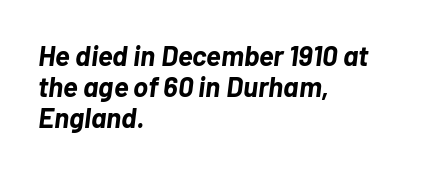
Q: Is the text bold? A: Yes.
Q: Is the text italic (slanted)? A: Yes, it leans right by about 7 degrees.
Q: Is the text underlined? A: No.
Q: How is the paragraph aligned? A: Left-aligned.
Q: Is the spacing between letters normal or unusually wide? A: Normal.
Q: Is the spacing between lines tight, normal or loose? A: Tight.
Q: Width (condensed, normal, or wide)? A: Normal.
Q: Stroke contrast? A: Low.
Q: x-height? A: Medium.
Q: Monospaced? A: No.
